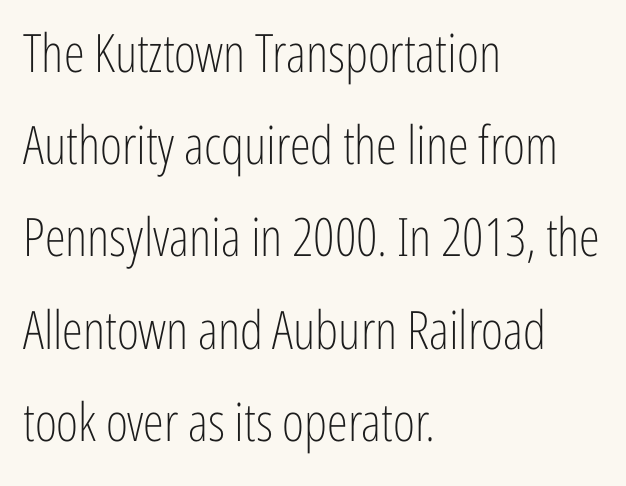
The image shows 53 px light, condensed sans-serif type, upright; set left-aligned, line spacing 1.74x, normal letter spacing, not underlined; low stroke contrast and a medium x-height.
